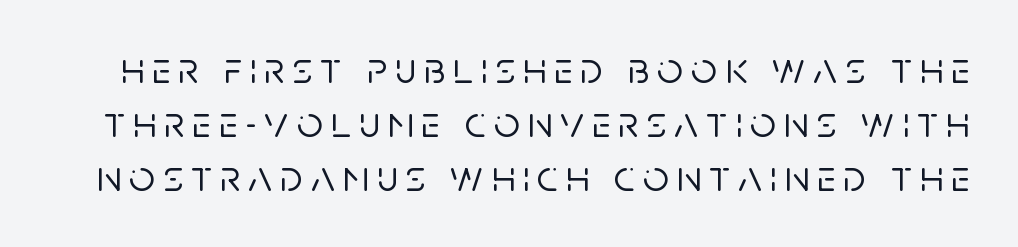
The image shows 45 px sans-serif type, upright; set line spacing 1.2x, not underlined; low stroke contrast and a large x-height.
